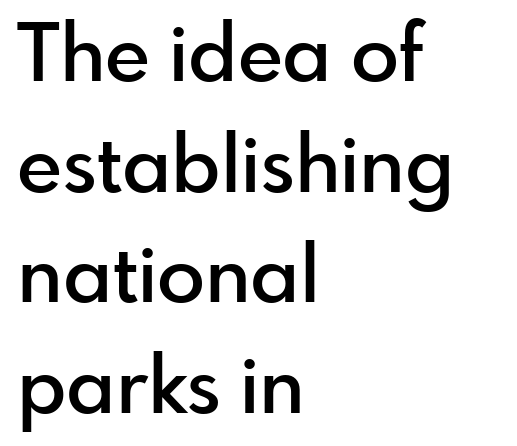
The image shows 79 px semibold sans-serif type, upright; set left-aligned, normal line spacing (1.4x), normal letter spacing, not underlined; a small x-height.
